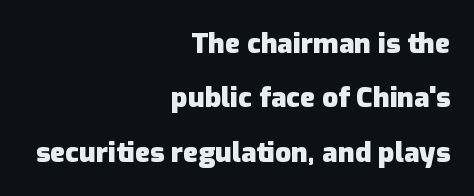
The image shows 28 px heavy sans-serif type, upright; set right-aligned, loose line spacing (1.94x), normal letter spacing, not underlined; low stroke contrast and a medium x-height.
